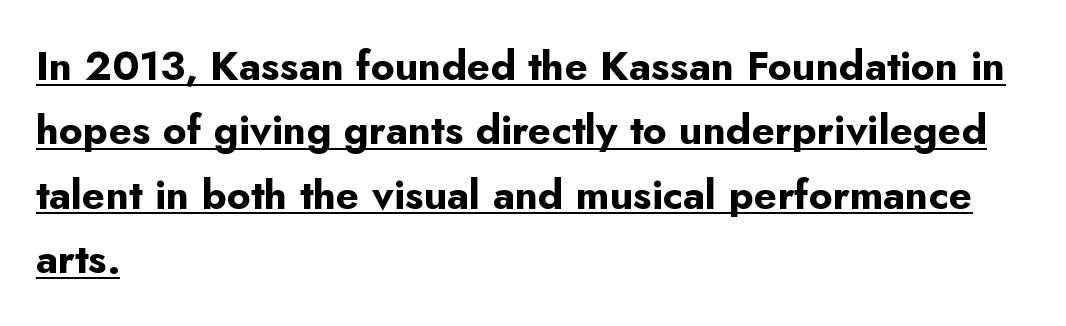
Summary of weight: heavy, a full bold. The rendering shows plain stroke endings on the letterforms — a sans-serif design. Each letter keeps its own natural width here, so spacing adapts to shape. Casual observation: everything's shoved over to the left. The letterforms sit shoulder to shoulder at normal distance.
